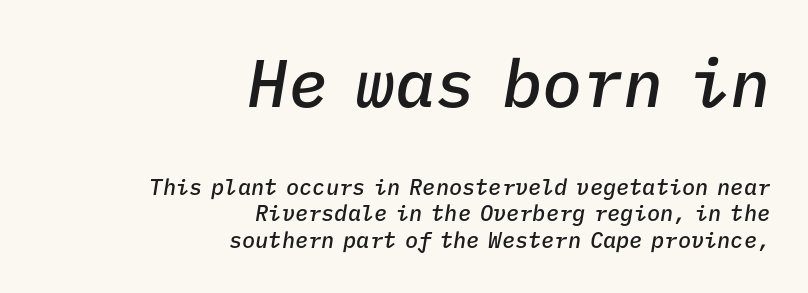
The image shows 67 px semibold type, italic (leaning right), monospaced; set right-aligned, line spacing 1.2x, normal letter spacing, not underlined; the first (top) block is 3.05x larger; low stroke contrast and a medium x-height.
